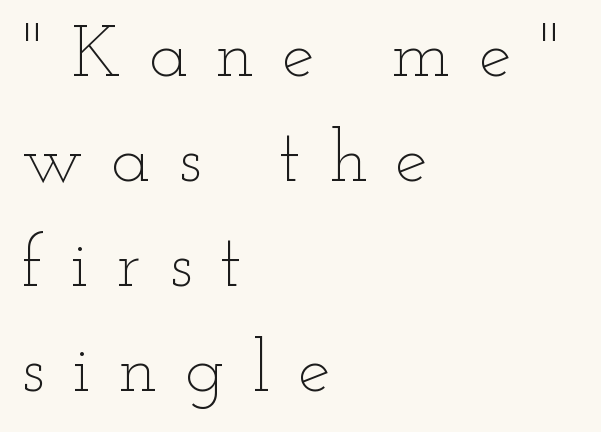
Varying glyph widths throughout — classic text-font behaviour. Designer's note — italics off, roman on. The face used here is rendered with a markedly widened letterfit. Underline: absent. Vertically, the passage feels balanced, rows spaced as you'd expect.
